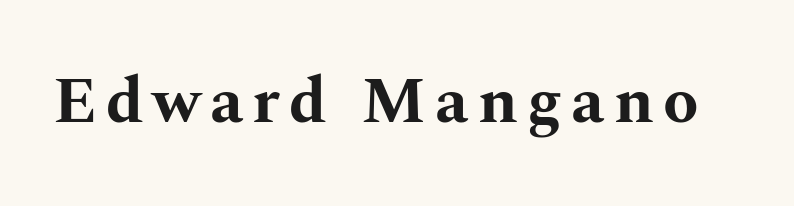
The image shows 65 px bold, wide serif type, upright; set not underlined; medium stroke contrast and a medium x-height.
